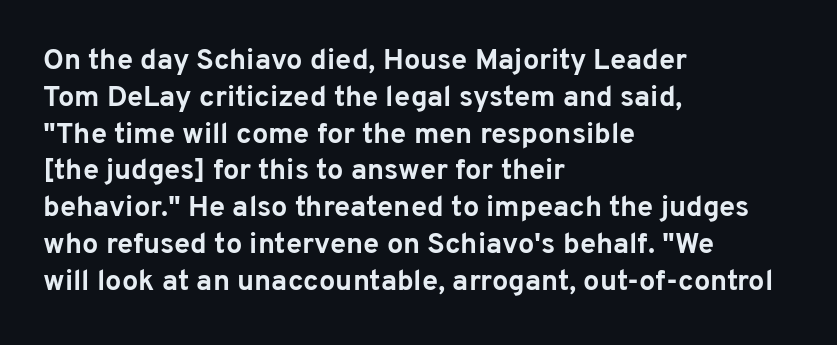
Q: Is the text bold? A: Yes.
Q: Is the text italic (slanted)? A: No, it is upright.
Q: Is the typeface a serif or a sans-serif typeface? A: Sans-serif.
Q: Is the text underlined? A: No.
Q: How is the paragraph aligned? A: Left-aligned.
Q: Is the spacing between letters normal or unusually wide? A: Normal.
Q: Is the spacing between lines tight, normal or loose? A: Normal.
Q: Width (condensed, normal, or wide)? A: Normal.
Q: Stroke contrast? A: Low.
Q: x-height? A: Medium.
Q: Monospaced? A: No.
